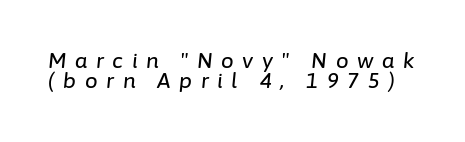
{"italic": "yes", "lean": "right", "slant_degrees": 6, "underline": "no", "line_spacing": "tight", "line_spacing_ratio": 1.02, "letter_spacing": "wide", "letter_spacing_em": 0.43, "glyph_px": 20}
